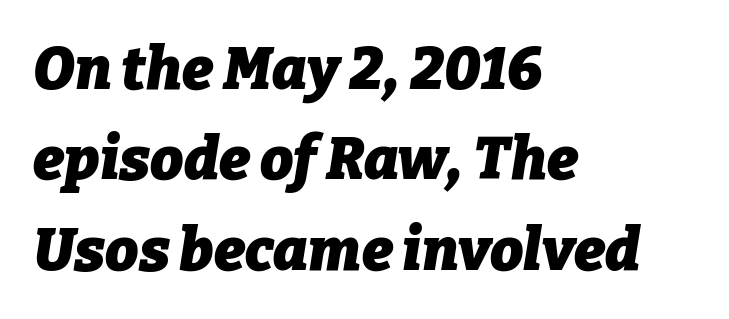
Q: Is the text bold? A: Yes.
Q: Is the text italic (slanted)? A: Yes, it leans right by about 9 degrees.
Q: Is the text underlined? A: No.
Q: How is the paragraph aligned? A: Left-aligned.
Q: Is the spacing between letters normal or unusually wide? A: Normal.
Q: Is the spacing between lines tight, normal or loose? A: Normal.
Q: Width (condensed, normal, or wide)? A: Normal.
Q: Stroke contrast? A: Low.
Q: x-height? A: Medium.
Q: Monospaced? A: No.
